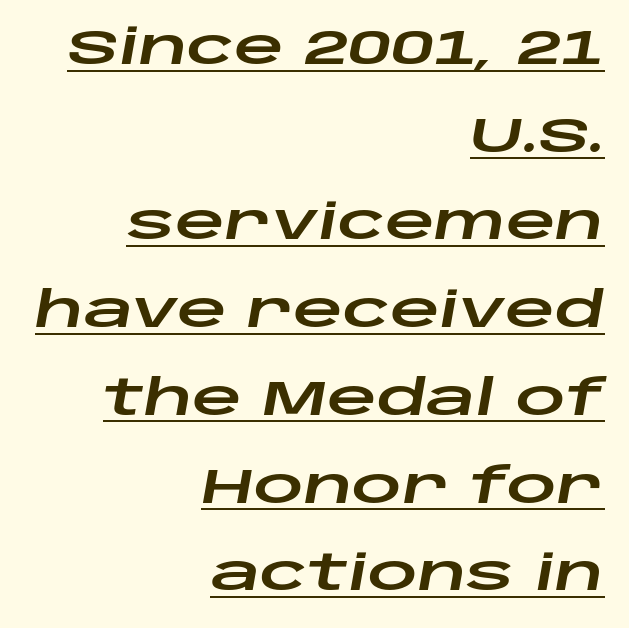
{"italic": "yes", "lean": "right", "slant_degrees": 10, "width": "wide", "stroke_contrast": "low", "x_height": "large", "monospaced": "no", "underline": "yes", "align": "right", "line_spacing_ratio": 1.79, "letter_spacing": "normal", "letter_spacing_em": 0.0, "glyph_px": 49}
